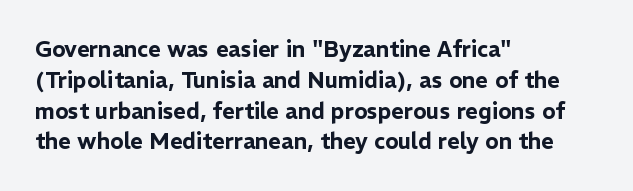
A classic flush-left, rag-right setting is used for this passage. Rendered with straight, roman letterforms. The rendering uses a moderate line-height, typical for paragraphs. In terms of letterspacing, this is plain default setting.
